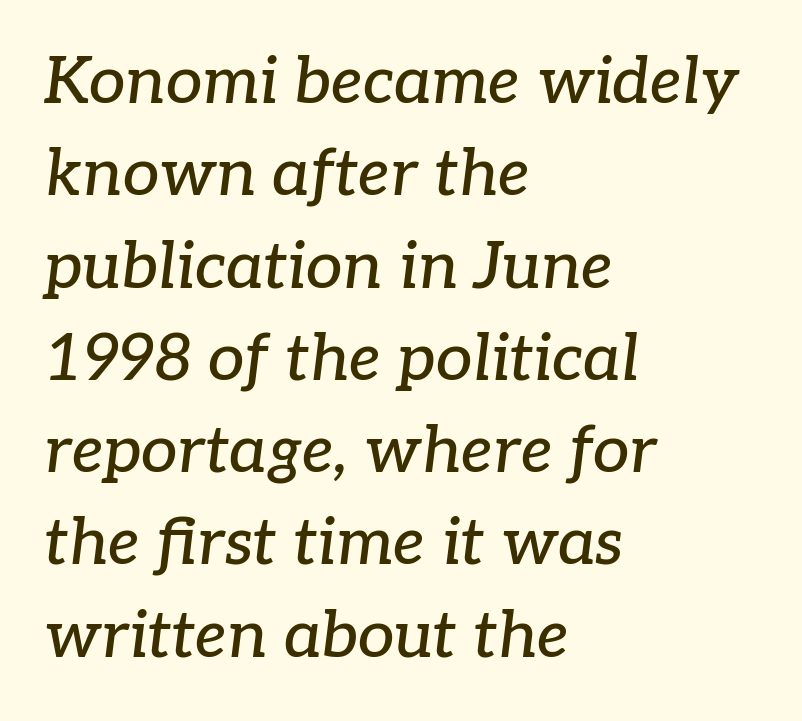
Q: Is the text italic (slanted)? A: Yes, it leans right by about 7 degrees.
Q: Is the typeface a serif or a sans-serif typeface? A: Serif.
Q: Is the text underlined? A: No.
Q: How is the paragraph aligned? A: Left-aligned.
Q: Is the spacing between letters normal or unusually wide? A: Normal.
Q: Is the spacing between lines tight, normal or loose? A: Normal.
Q: Width (condensed, normal, or wide)? A: Normal.
Q: Stroke contrast? A: Low.
Q: x-height? A: Medium.
Q: Monospaced? A: No.
